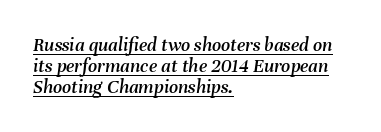
How are the letters spaced? Ordinarily, with no added tracking. Underlined type. This block would grow much taller if given ordinary leading; it's compressed now. Which margin do the lines hug? The left one — the right edge is uneven. The rendering applies a slant to the glyphs.
